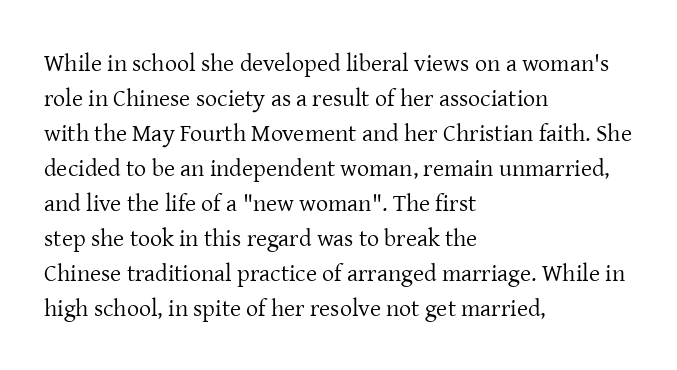
No word sits above an underline. This is the regular roman posture of the typeface. The lines in this sample share a left origin and differ only in where they stop. Successive baselines arrive at the customary interval.
